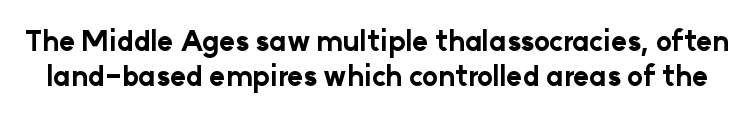
{"italic": "no", "bold": "yes", "underline": "no", "line_spacing": "normal", "line_spacing_ratio": 1.29, "letter_spacing": "normal", "letter_spacing_em": 0.0, "glyph_px": 27}
